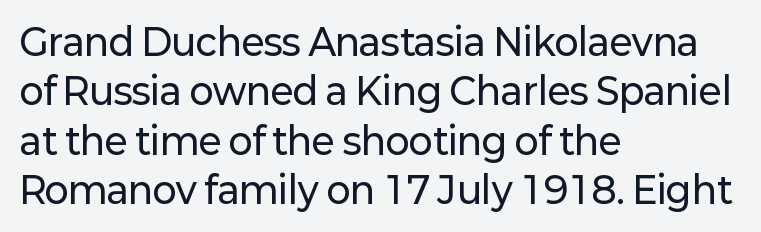
The image shows 36 px sans-serif type, upright; set left-aligned, normal line spacing (1.37x), normal letter spacing, not underlined; low stroke contrast and a medium x-height.
